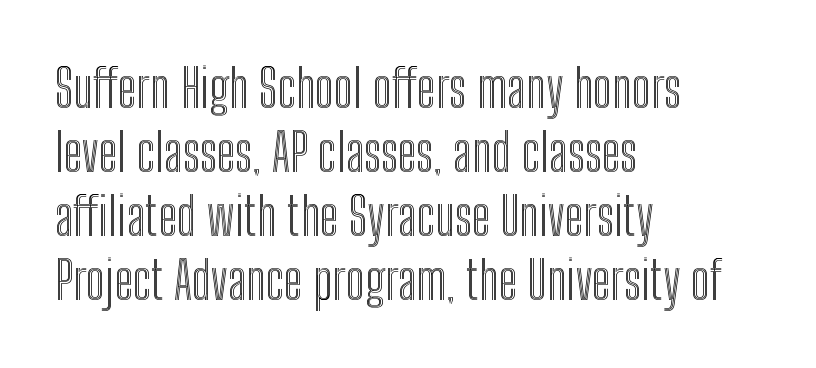
Q: Is the text italic (slanted)? A: No, it is upright.
Q: Is the text underlined? A: No.
Q: How is the paragraph aligned? A: Left-aligned.
Q: Is the spacing between letters normal or unusually wide? A: Normal.
Q: Width (condensed, normal, or wide)? A: Condensed.
Q: x-height? A: Medium.
Q: Monospaced? A: No.
